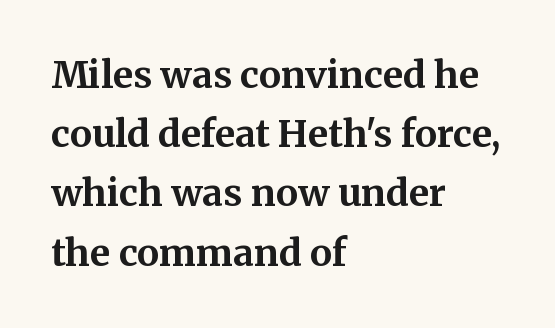
Typographically, this falls in the serif category. The rendering uses a moderate line-height, typical for paragraphs. The rag falls on the right side of this text block. These lines are rendered in a variable-pitch font. This rendering leaves character spacing at its baseline value. The string is rendered with underlining switched off.
